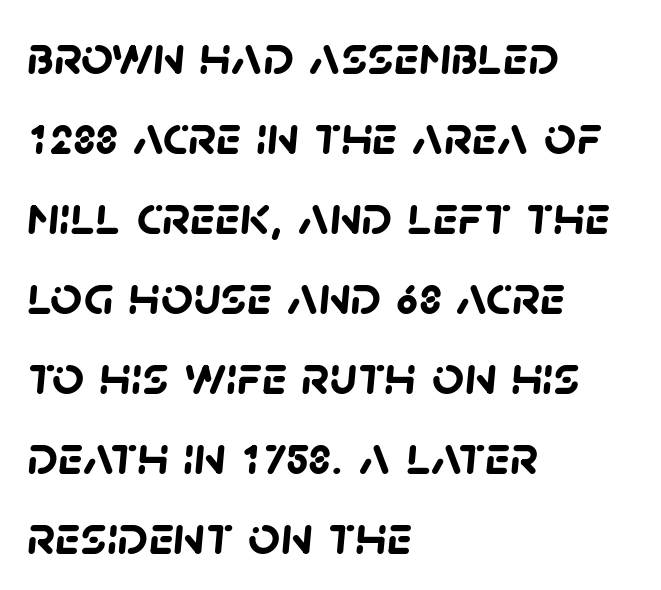
Q: Is the text bold? A: Yes.
Q: Is the typeface a serif or a sans-serif typeface? A: Sans-serif.
Q: Is the text underlined? A: No.
Q: How is the paragraph aligned? A: Left-aligned.
Q: Is the spacing between letters normal or unusually wide? A: Normal.
Q: Is the spacing between lines tight, normal or loose? A: Normal.
Q: Width (condensed, normal, or wide)? A: Normal.
Q: Stroke contrast? A: Low.
Q: x-height? A: Large.
Q: Monospaced? A: No.
